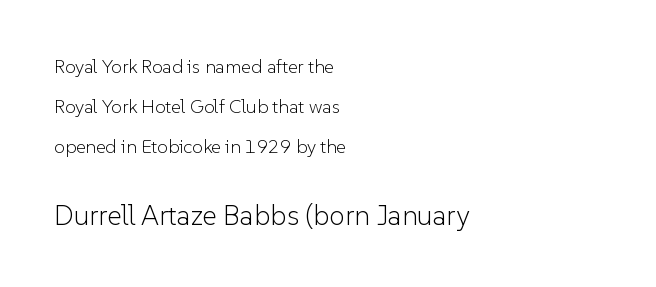
The image shows 28 px light sans-serif type, upright; set left-aligned, loose line spacing (2.11x), normal letter spacing, not underlined; the second (bottom) block is 1.47x larger; low stroke contrast and a medium x-height.
